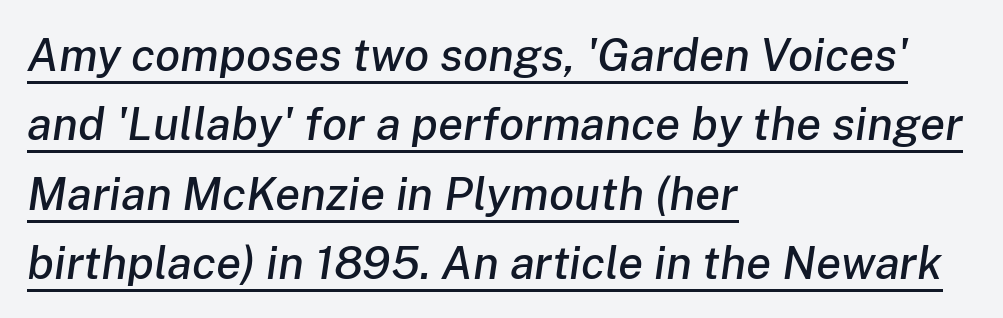
Check the space under the baseline: a stroke is drawn there. In terms of posture, this sample is oblique. Is the block centered? No — it sits flush against the left margin. Here the designer chose a conventional face with non-uniform glyph widths. Between one letter and the next there's only the usual sliver of space. Evenly set lines give the paragraph a standard silhouette.
